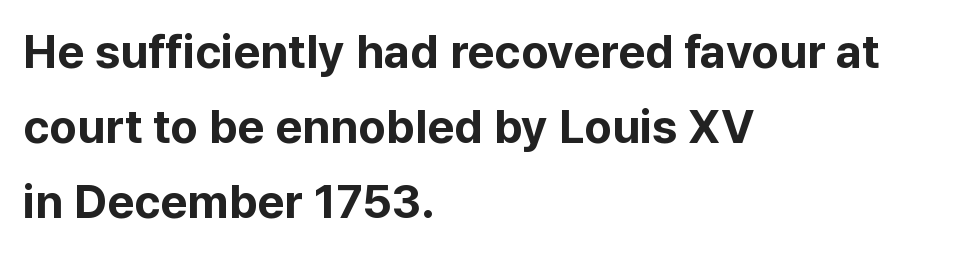
{"serif": "no", "italic": "no", "bold": "yes", "weight": "bold", "width": "normal", "stroke_contrast": "low", "x_height": "medium", "monospaced": "no", "underline": "no", "align": "left", "line_spacing": "normal", "line_spacing_ratio": 1.6, "letter_spacing": "normal", "letter_spacing_em": 0.0, "glyph_px": 47}
